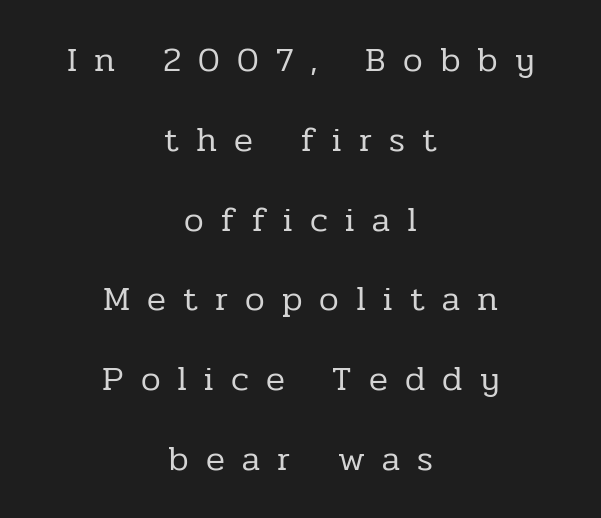
{"serif": "yes", "italic": "no", "bold": "no", "weight": "regular", "width": "normal", "stroke_contrast": "low", "x_height": "medium", "monospaced": "no", "underline": "no", "align": "center", "line_spacing": "loose", "line_spacing_ratio": 2.28, "letter_spacing": "wide", "letter_spacing_em": 0.49, "glyph_px": 35}
